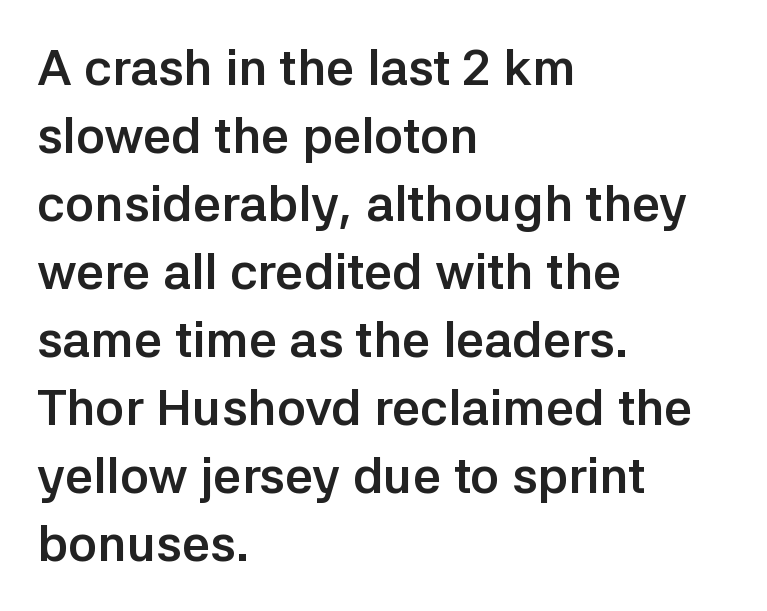
{"serif": "no", "italic": "no", "bold": "yes", "weight": "semibold", "width": "normal", "stroke_contrast": "low", "x_height": "medium", "monospaced": "no", "underline": "no", "align": "left", "line_spacing": "normal", "line_spacing_ratio": 1.36, "letter_spacing": "normal", "letter_spacing_em": 0.0, "glyph_px": 50}
